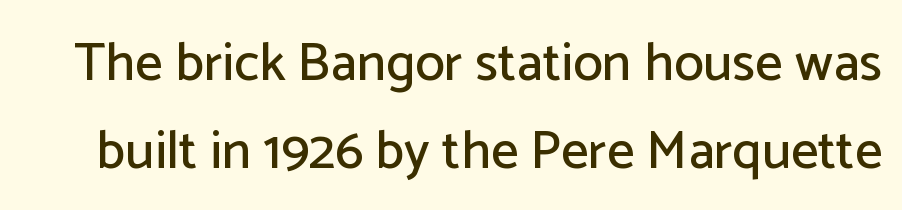
{"serif": "no", "italic": "no", "width": "normal", "stroke_contrast": "low", "x_height": "medium", "monospaced": "no", "underline": "no", "line_spacing": "normal", "line_spacing_ratio": 1.63, "letter_spacing": "normal", "letter_spacing_em": 0.0, "glyph_px": 54}
